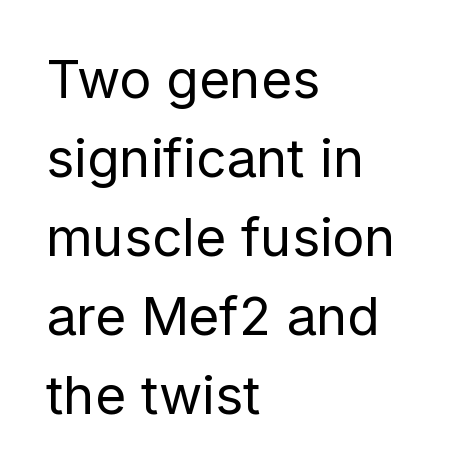
{"serif": "no", "italic": "no", "bold": "no", "weight": "regular", "width": "normal", "stroke_contrast": "low", "x_height": "medium", "monospaced": "no", "underline": "no", "align": "left", "line_spacing": "normal", "line_spacing_ratio": 1.49, "letter_spacing": "normal", "letter_spacing_em": 0.0, "glyph_px": 53}
